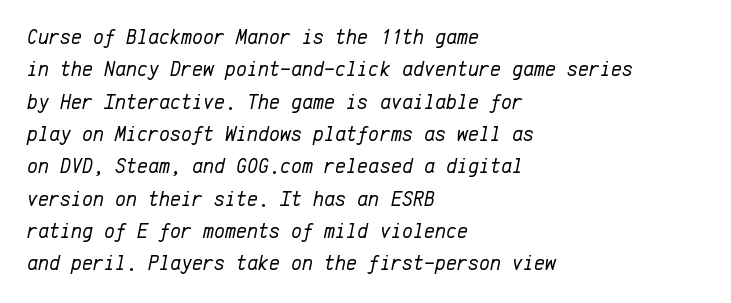
The image shows 21 px text type, italic (leaning right); set left-aligned, normal line spacing (1.54x), normal letter spacing, not underlined.
